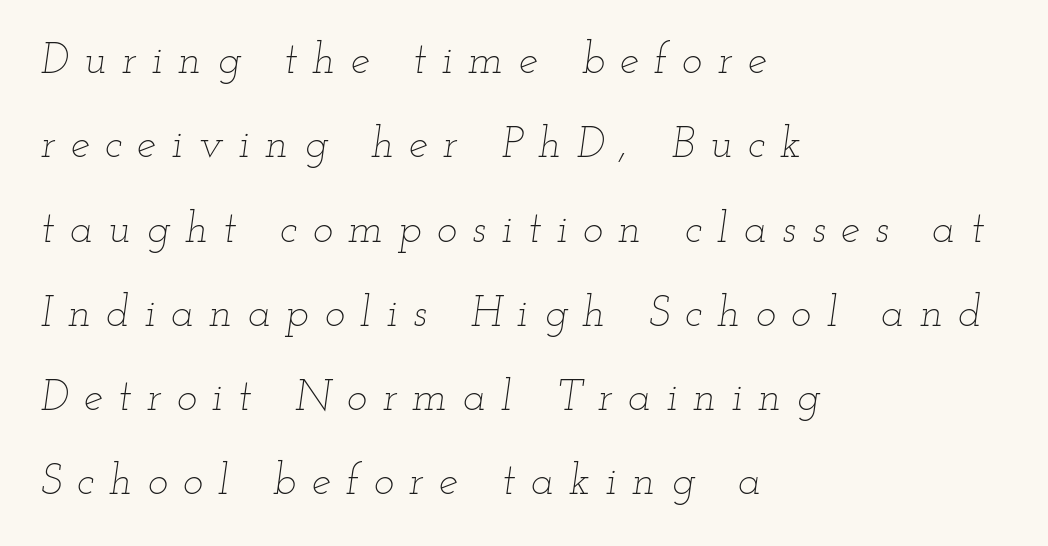
The typesetting does not lean heavy: it is not bold. The passage shown has open, widely tracked lettering throughout. Notice how the passage keeps a crisp vertical edge on the left only. Designer's note — italics engaged. Airy leading.
